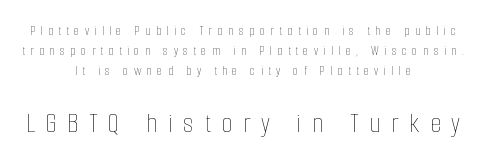
Stems here are at most as thick as an everyday book face. This sample has the flowing, uneven cadence of proportional lettering. The horizontal fit of the characters is loose and conspicuously gappy. The space between consecutive lines is moderate. These lines were composed using upright roman letters.
